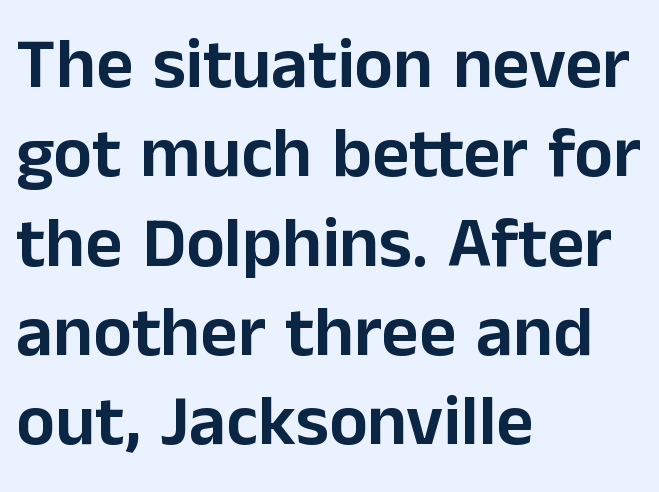
The image shows 72 px sans-serif type, upright; set left-aligned, line spacing 1.24x, normal letter spacing, not underlined; low stroke contrast and a medium x-height.
